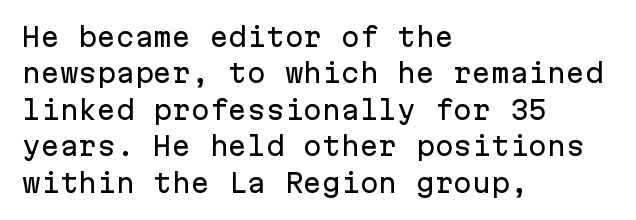
Q: Is the text italic (slanted)? A: No, it is upright.
Q: Is the text underlined? A: No.
Q: How is the paragraph aligned? A: Left-aligned.
Q: Is the spacing between letters normal or unusually wide? A: Normal.
Q: Is the spacing between lines tight, normal or loose? A: Normal.
